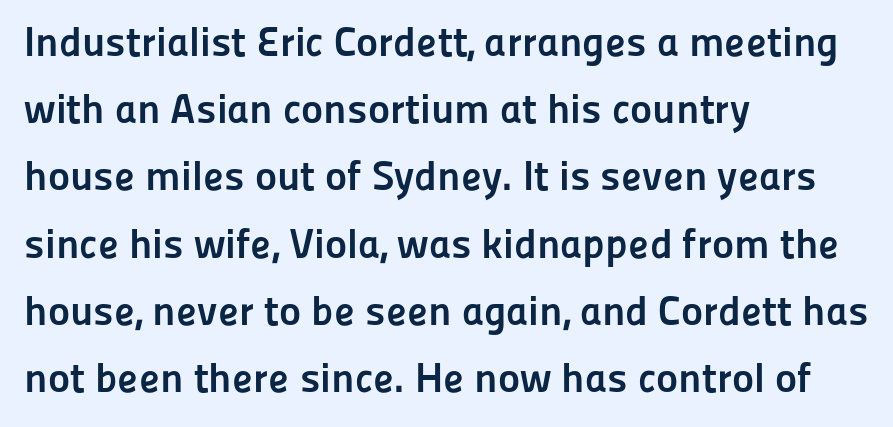
Between one letter and the next there's only the usual sliver of space. The passage shown is typed in a proportional face where columns would drift. No feet cap the strokes, marking this as sans-serif type. Horizontally, the lines are justified to the leading edge only.
